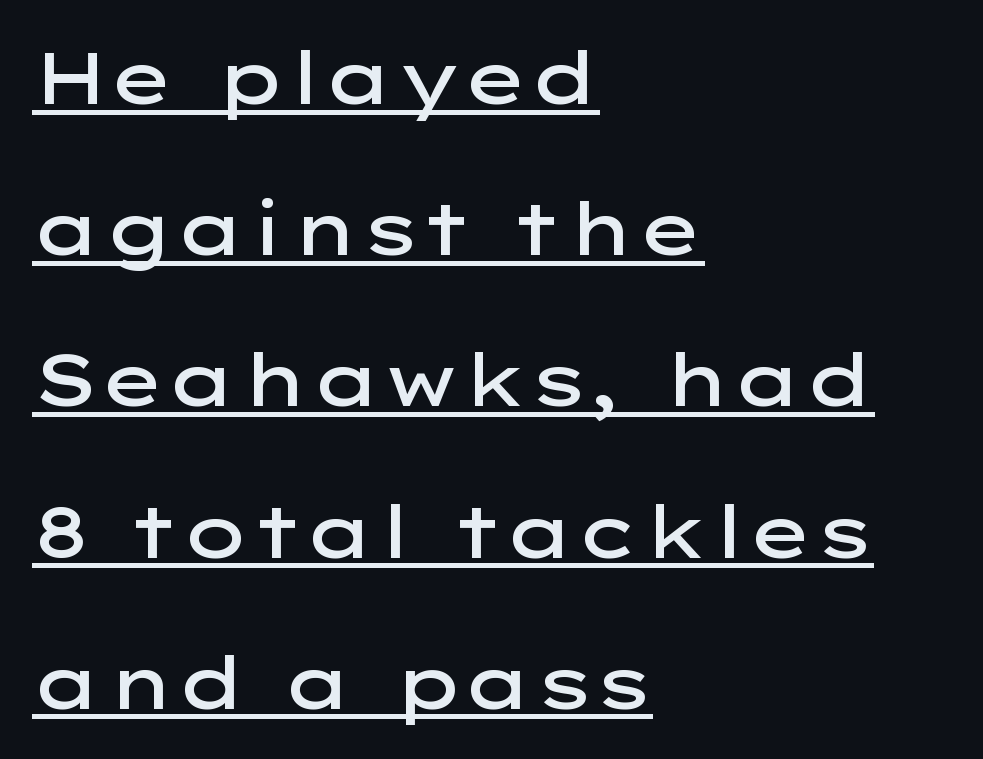
{"serif": "no", "italic": "no", "bold": "semi", "weight": "semibold", "width": "wide", "stroke_contrast": "low", "x_height": "medium", "monospaced": "no", "underline": "yes", "align": "left", "line_spacing": "loose", "line_spacing_ratio": 2.1, "letter_spacing": "normal", "letter_spacing_em": 0.0, "glyph_px": 72}
